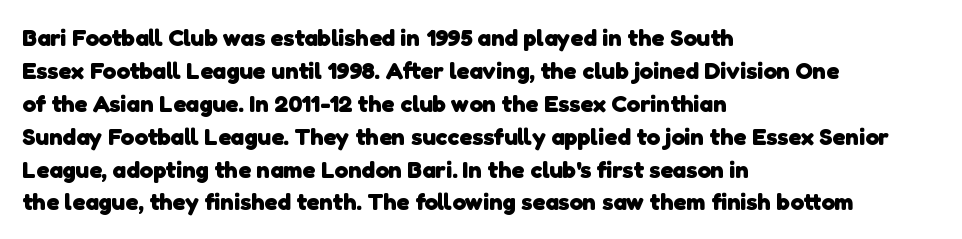
Short note: letters normally spaced. Interline gaps are of average width in this sample. Weight check: bold — yes, fully. Descenders are the only things crossing below the line.
